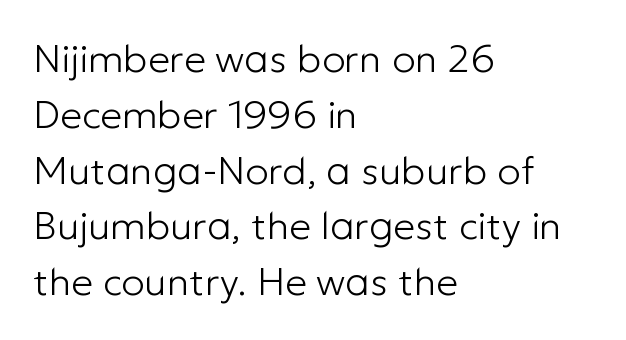
The image shows 39 px light sans-serif type, upright; set left-aligned, normal line spacing (1.43x), normal letter spacing, not underlined; low stroke contrast and a medium x-height.
